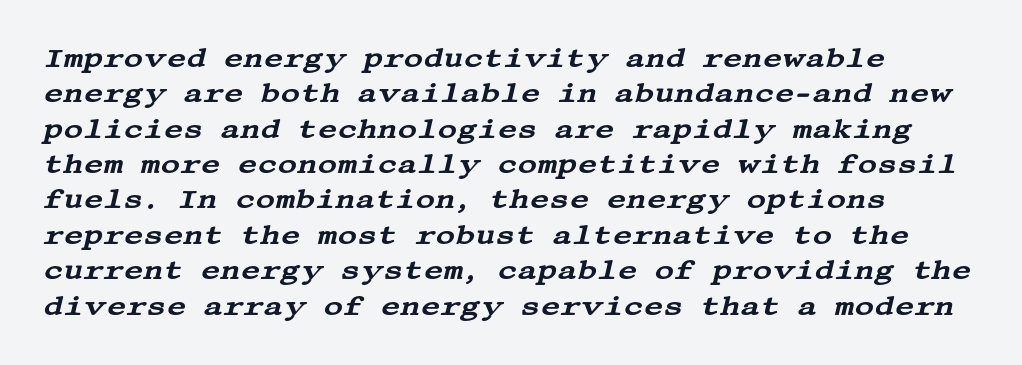
Each row of text sits above clean, open space. The rendering applies a slant to the glyphs. Is the letter spacing exaggerated? No — it looks like the ordinary default. The leading is moderate, giving the passage an even texture.
